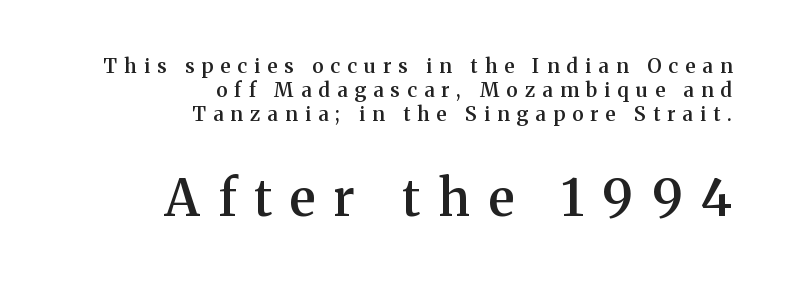
The image shows 51 px semibold serif type, upright; set right-aligned, line spacing 1.19x, unusually wide letter spacing (+0.36 em), not underlined; the second (bottom) block is 2.55x larger; medium stroke contrast and a medium x-height.
